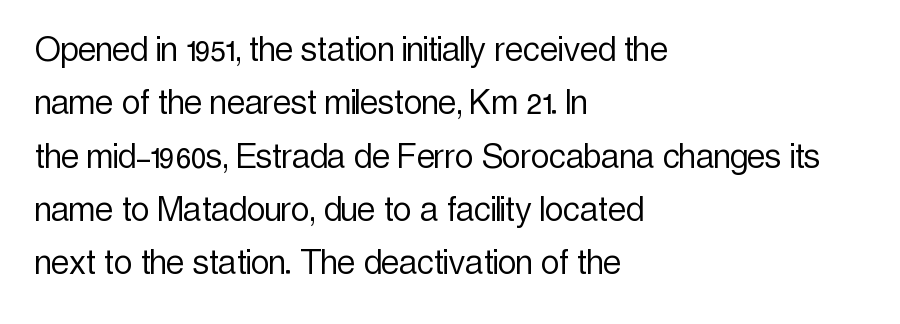
The image shows 41 px light, condensed sans-serif type, upright; set left-aligned, normal line spacing (1.3x), normal letter spacing, not underlined; a medium x-height.
